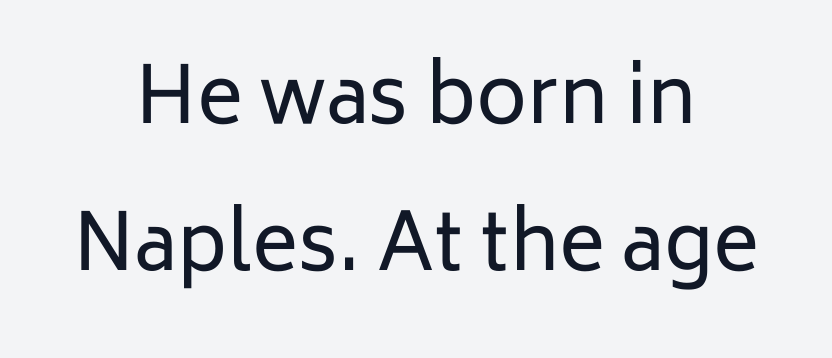
Typeset on center — no edge is straight. Here the designer chose a conventional face with non-uniform glyph widths. The characters display no serif detailing; their extremities are plain. No letter is thick-stroked: the sample isn't bold. The gap between lines stays unmarked.
